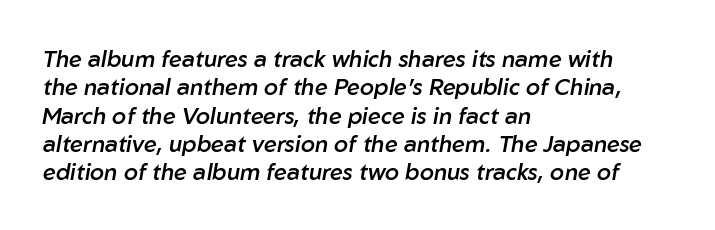
{"italic": "yes", "lean": "right", "slant_degrees": 10, "bold": "semi", "underline": "no", "align": "left", "line_spacing_ratio": 1.23, "letter_spacing": "normal", "letter_spacing_em": 0.0, "glyph_px": 23}
